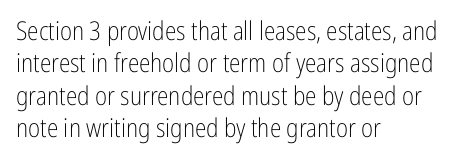
Line spacing here is normal. Nobody touched the tracking dial on this one. Quick note: underline off. Designer's note — italics off, roman on. The lines are quadded left.
